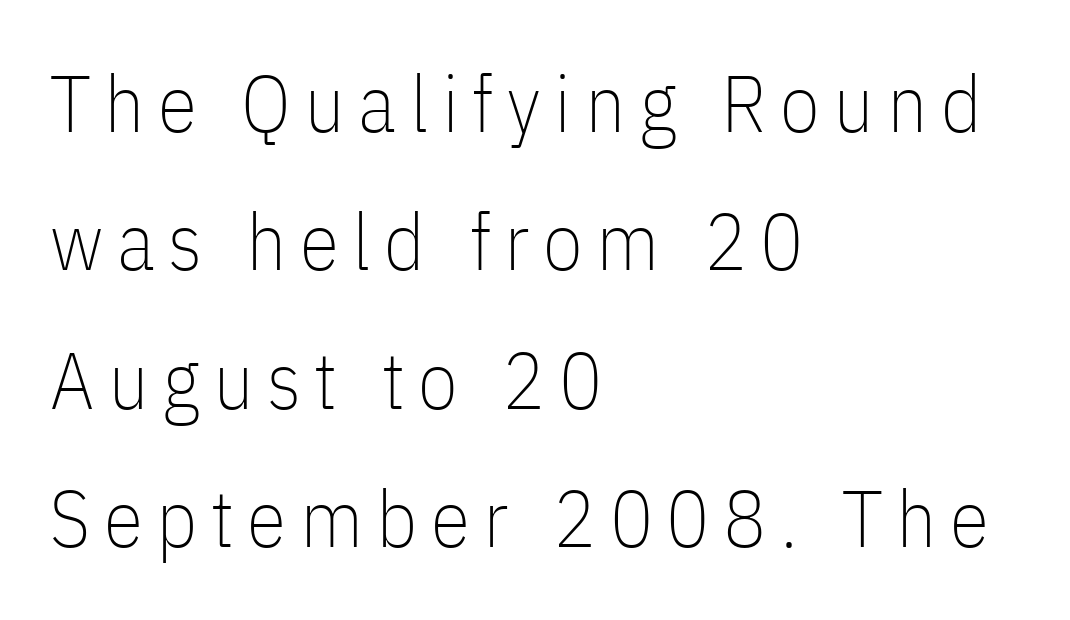
Every stem runs plumb, perpendicular to the baseline. A bare baseline throughout the passage. The glyphs in this specimen are sans serif. A quiet, ordinary-to-light weight characterises the typeface.
